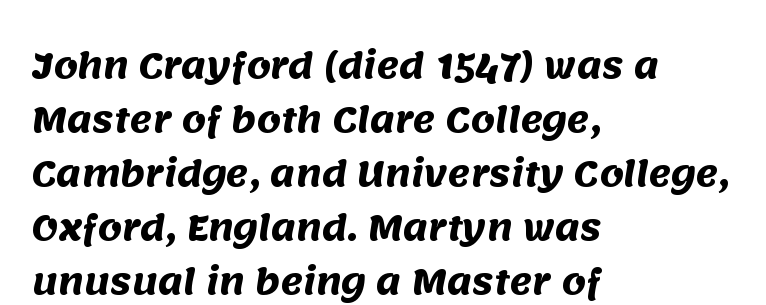
These lines are rendered in a variable-pitch font. Clear beneath every line of the passage. The letterforms sit shoulder to shoulder at normal distance. Is the block centered? No — it sits flush against the left margin. The leading is moderate, giving the passage an even texture.
